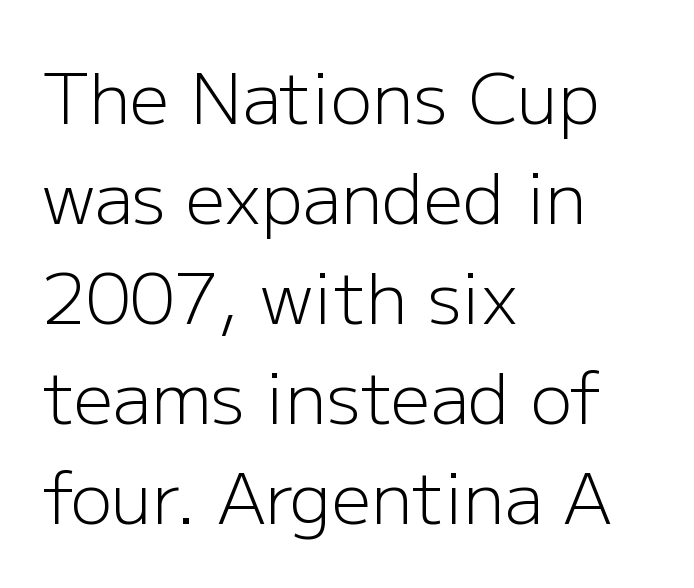
{"serif": "no", "italic": "no", "bold": "no", "weight": "light", "width": "normal", "stroke_contrast": "low", "x_height": "medium", "monospaced": "no", "underline": "no", "align": "left", "line_spacing": "normal", "line_spacing_ratio": 1.43, "letter_spacing": "normal", "letter_spacing_em": 0.0, "glyph_px": 70}
